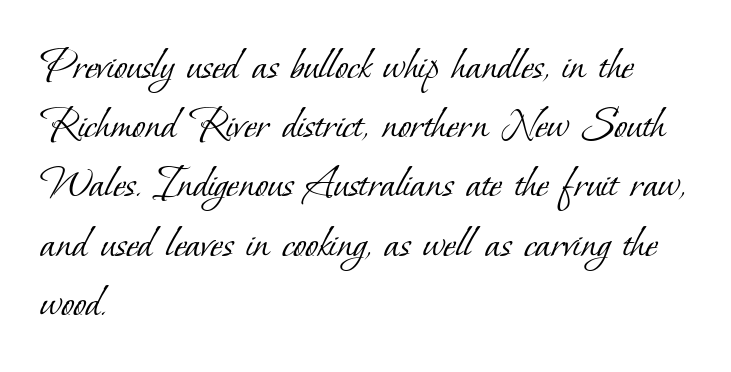
The lines are quadded left. The strip under each line holds only bare page. The glyphs in this specimen are seriffed. Inter-character spacing is left at the font's built-in metrics. A quiet, ordinary-to-light weight characterises the typeface. Students, observe: this is what conventionally led text looks like.
